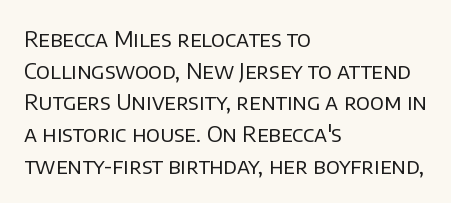
Ordinary non-slanted type is in use. Whoever set this chose a conventional vertical rhythm. Nothing unusual about the tracking: characters are spaced as the font intends. Every row of glyphs begins at an identical x-position on the left.
